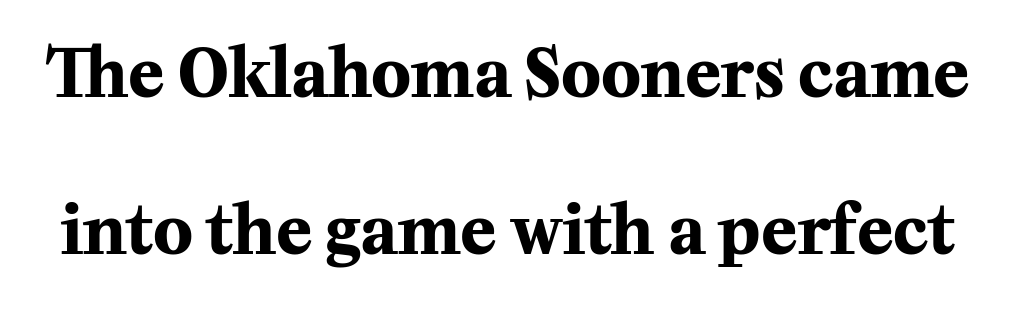
Note the varied advance widths — an 'i' is clearly narrower than an 'm'. Unmarked baselines from the first word to the last. The typesetting leans heavy: a genuine bold. Students, note that the glyphs here touch the page at normal intervals.
